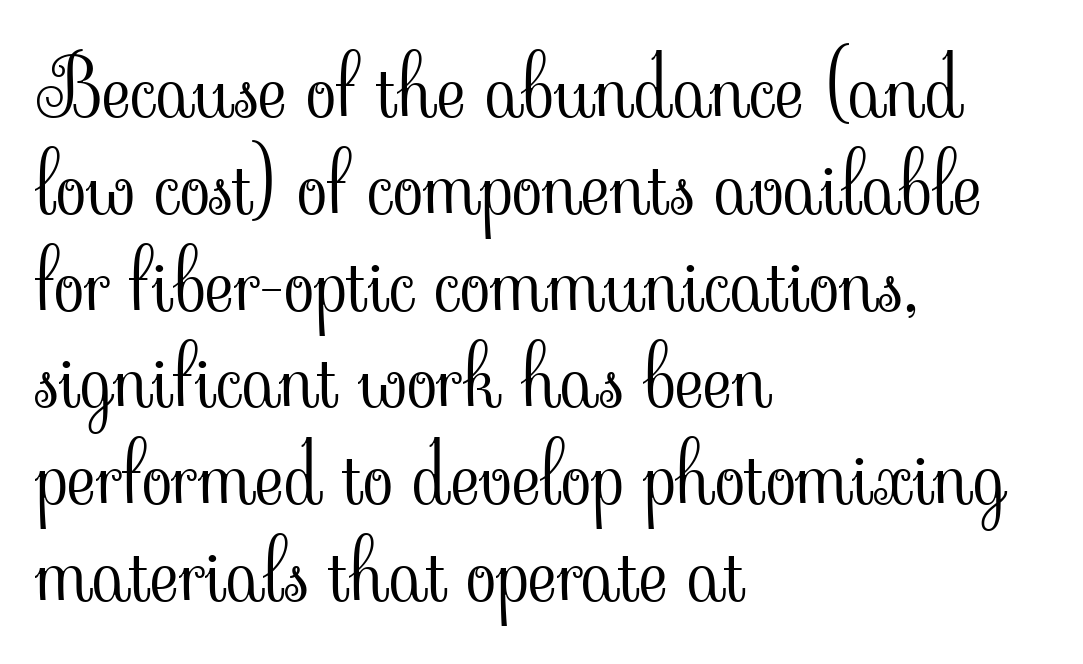
Is the letter spacing exaggerated? No — it looks like the ordinary default. Think of a printed novel: that variable character pitch is what you see here. The letters carry serifs — small finishing strokes at the ends of their stems. The rag falls on the right side of this text block. Type without underlining. The specimen reads as upright at a glance.
